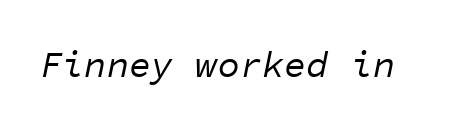
These lines were composed using italics. The typeface has the unassuming heft of standard copy or less. The rendering uses typewriter-style spacing with identical character cells. The words here are not underlined. Caption: standard tracking, unaltered.
